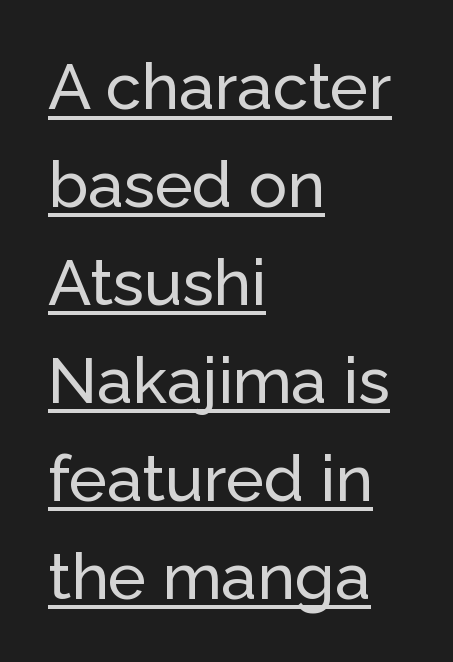
The image shows 64 px sans-serif type, upright; set left-aligned, normal line spacing (1.53x), normal letter spacing, underlined; low stroke contrast and a medium x-height.
